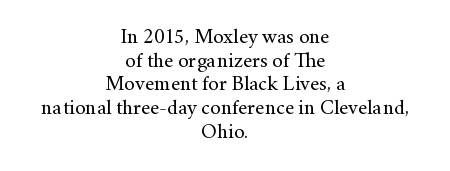
Q: Is the text bold? A: No.
Q: Is the text italic (slanted)? A: No, it is upright.
Q: Is the text underlined? A: No.
Q: How is the paragraph aligned? A: Centered.
Q: Is the spacing between letters normal or unusually wide? A: Normal.
Q: Is the spacing between lines tight, normal or loose? A: Tight.
